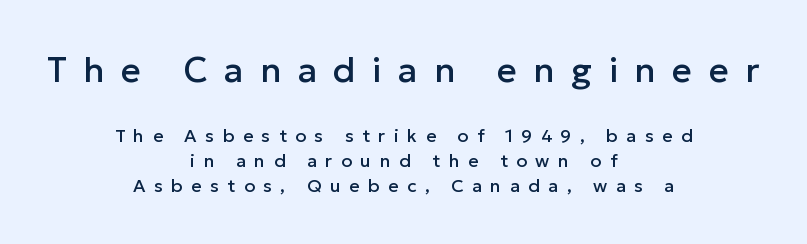
The image shows 35 px sans-serif type, upright; set centered, normal line spacing (1.39x), unusually wide letter spacing (+0.47 em), not underlined; the first (top) block is 1.94x larger; low stroke contrast and a medium x-height.
